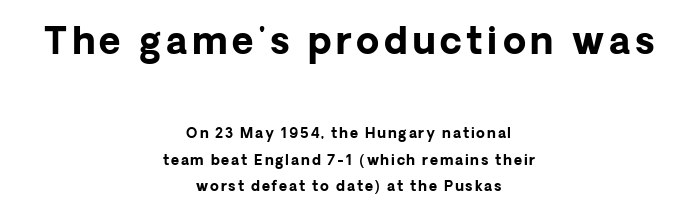
Q: Is the text bold? A: Yes.
Q: Is the text italic (slanted)? A: No, it is upright.
Q: Is the typeface a serif or a sans-serif typeface? A: Sans-serif.
Q: Is the text underlined? A: No.
Q: How is the paragraph aligned? A: Centered.
Q: Is the spacing between lines tight, normal or loose? A: Loose.
Q: Which block of text is set in a larger size, the first (top) or the second (bottom)? A: The first (top) one.
Q: Width (condensed, normal, or wide)? A: Normal.
Q: Stroke contrast? A: Low.
Q: x-height? A: Medium.
Q: Monospaced? A: No.
